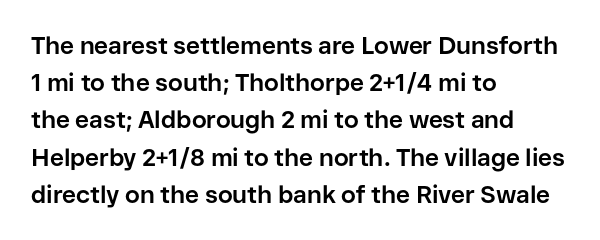
The passage shown has conventional tracking throughout. Underline: absent. The lines in this sample share a left origin and differ only in where they stop. These lines carry a lot of weight — the face is fully bold. Leading: standard. Characters remain perfectly vertical along every line.
